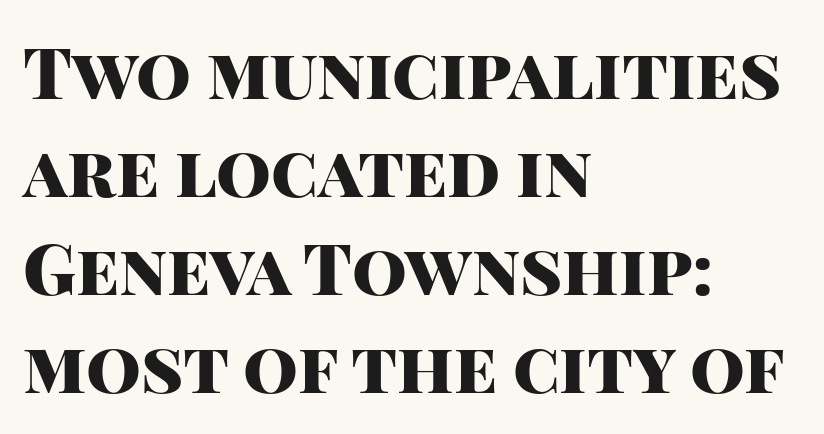
Q: Is the text bold? A: Yes.
Q: Is the text italic (slanted)? A: No, it is upright.
Q: Is the typeface a serif or a sans-serif typeface? A: Sans-serif.
Q: Is the text underlined? A: No.
Q: How is the paragraph aligned? A: Left-aligned.
Q: Is the spacing between letters normal or unusually wide? A: Normal.
Q: Is the spacing between lines tight, normal or loose? A: Normal.
Q: Width (condensed, normal, or wide)? A: Normal.
Q: Stroke contrast? A: High.
Q: x-height? A: Large.
Q: Monospaced? A: No.
